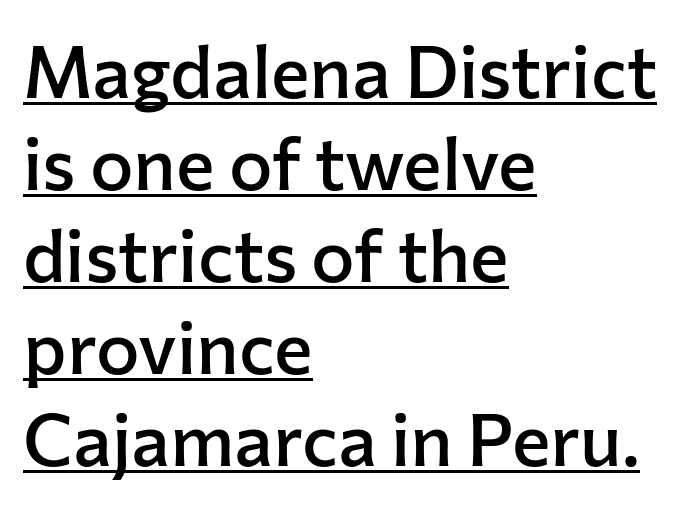
{"serif": "no", "italic": "no", "bold": "semi", "weight": "semibold", "width": "normal", "stroke_contrast": "low", "x_height": "medium", "monospaced": "no", "underline": "yes", "align": "left", "line_spacing": "normal", "line_spacing_ratio": 1.26, "letter_spacing": "normal", "letter_spacing_em": 0.0, "glyph_px": 73}
